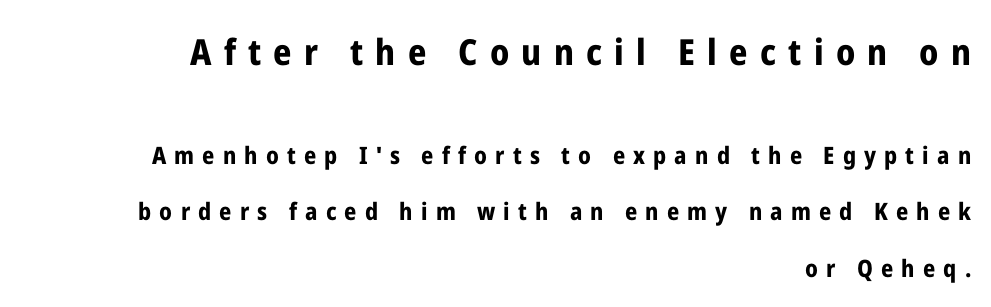
Each new line begins a long way beneath the previous one. A typesetter would call this proportional, since set widths differ per character. It's the straight-up-and-down kind of type. Compared with typical body copy, the letter spacing here is much looser. The area under the type is left untouched. This rendering uses right alignment, leaving the left contour irregular.
